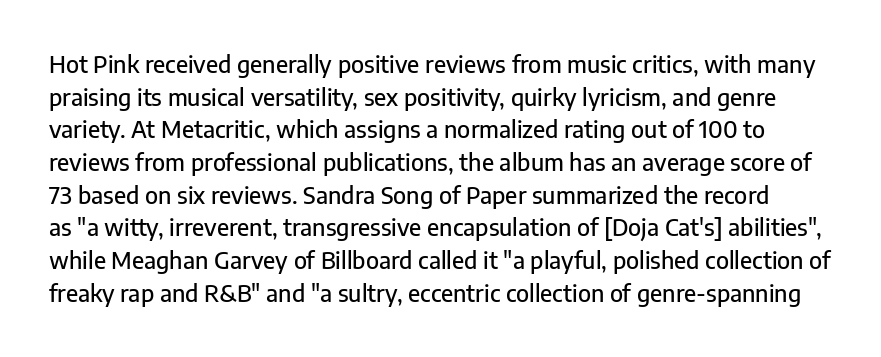
{"italic": "no", "underline": "no", "line_spacing": "normal", "line_spacing_ratio": 1.42, "letter_spacing": "normal", "letter_spacing_em": 0.0, "glyph_px": 23}
